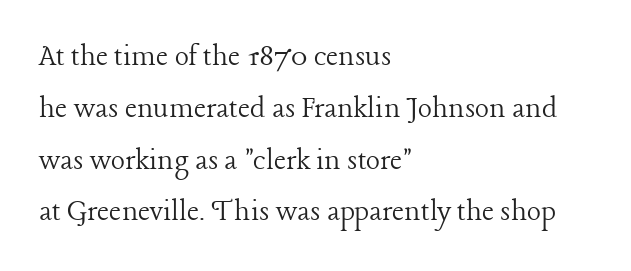
{"serif": "yes", "italic": "no", "bold": "no", "weight": "light", "width": "normal", "stroke_contrast": "low", "x_height": "medium", "monospaced": "no", "underline": "no", "align": "left", "line_spacing": "normal", "line_spacing_ratio": 1.57, "letter_spacing": "normal", "letter_spacing_em": 0.0, "glyph_px": 33}
